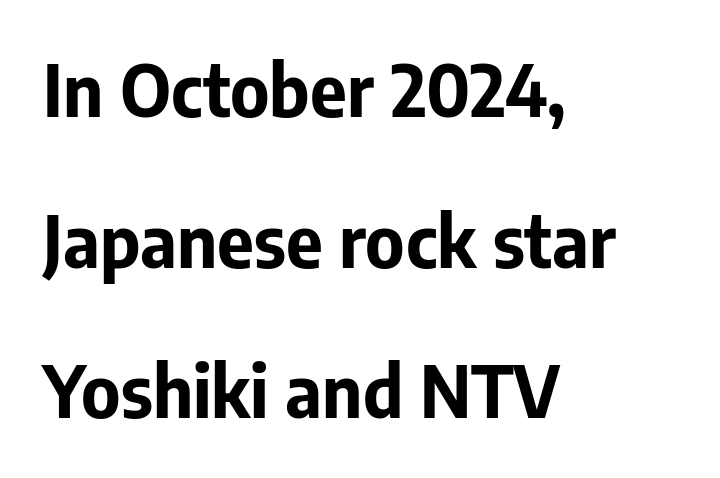
{"serif": "no", "italic": "no", "bold": "yes", "weight": "bold", "width": "normal", "stroke_contrast": "low", "x_height": "medium", "monospaced": "no", "underline": "no", "align": "left", "line_spacing": "loose", "line_spacing_ratio": 2.12, "letter_spacing": "normal", "letter_spacing_em": 0.0, "glyph_px": 71}
